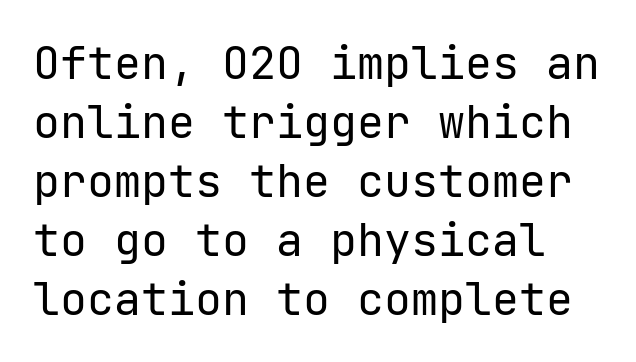
Nothing heavy about these letters — not bold at all. Each letter's strokes conclude bluntly, with no projecting serifs. Has an underline been added? It has not. Characters follow at the spacing the type designer built in.
